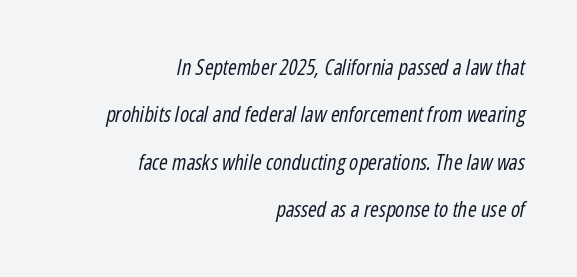
{"italic": "yes", "lean": "right", "slant_degrees": 12, "bold": "no", "underline": "no", "align": "right", "line_spacing": "loose", "line_spacing_ratio": 2.26, "letter_spacing": "normal", "letter_spacing_em": 0.0, "glyph_px": 21}
